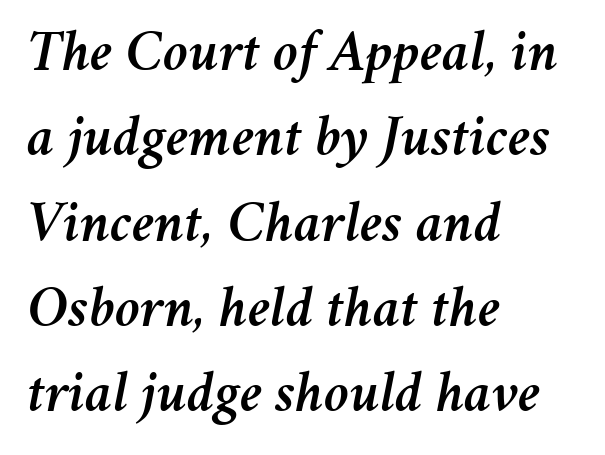
Typeset ragged right — the left edge is the straight one. When letters slant like this, we call the style italic. How would I describe the line gaps? Plain and ordinary. The gap between lines stays unmarked. Tracking value appears to be zero — textbook default spacing. Spacing verdict: proportional, widths tailored to each character.
